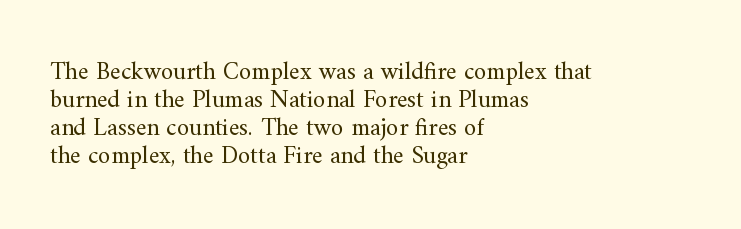
The image shows 25 px text type, upright; set left-aligned, tight line spacing (1.12x), normal letter spacing, not underlined.
